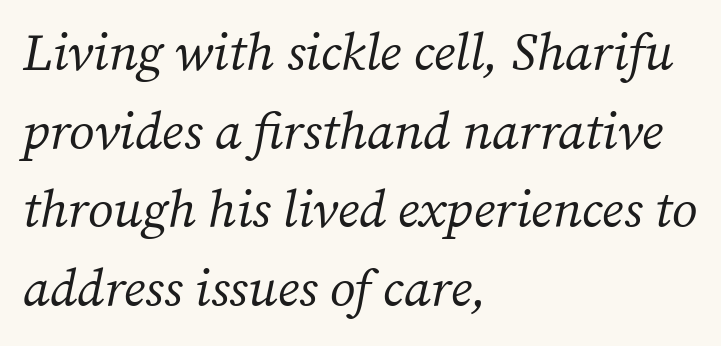
In terms of letterspacing, this is plain default setting. Typeset ragged right — the left edge is the straight one. Does the leading feel generous? No, just average. Descenders are the only things crossing below the line. Italic? Definitely — the glyphs are oblique. Varying glyph widths throughout — classic text-font behaviour.
